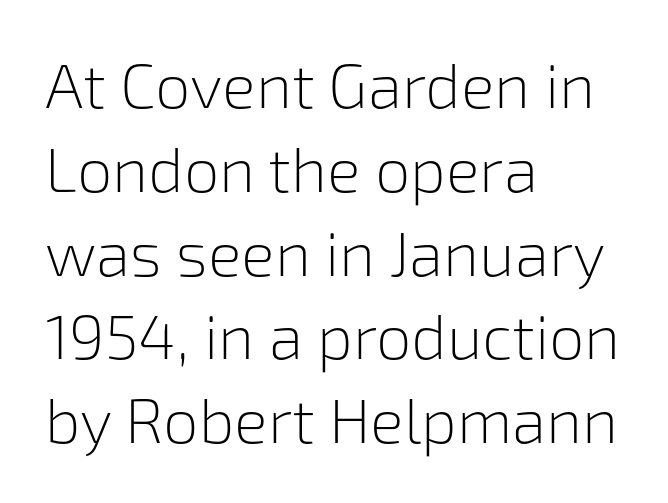
These lines are set flush left with a ragged right edge. Underline: absent. Standard letterfit; no display-style spreading of the glyphs. The face used here is a sans, in the tradition of grotesques and geometrics.
